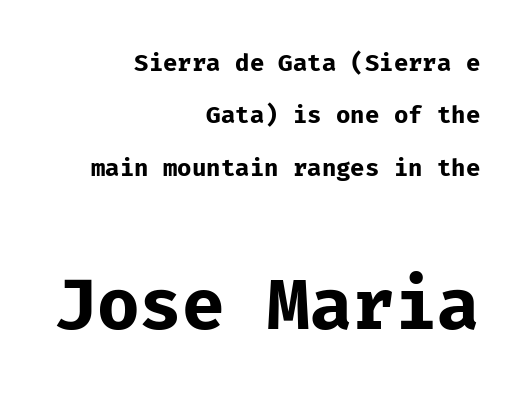
{"serif": "no", "italic": "no", "bold": "yes", "weight": "bold", "width": "normal", "stroke_contrast": "low", "x_height": "medium", "monospaced": "yes", "underline": "no", "align": "right", "line_spacing": "loose", "line_spacing_ratio": 2.18, "letter_spacing": "normal", "letter_spacing_em": 0.0, "larger_block": "second", "size_ratio": 2.96, "glyph_px": 71}
